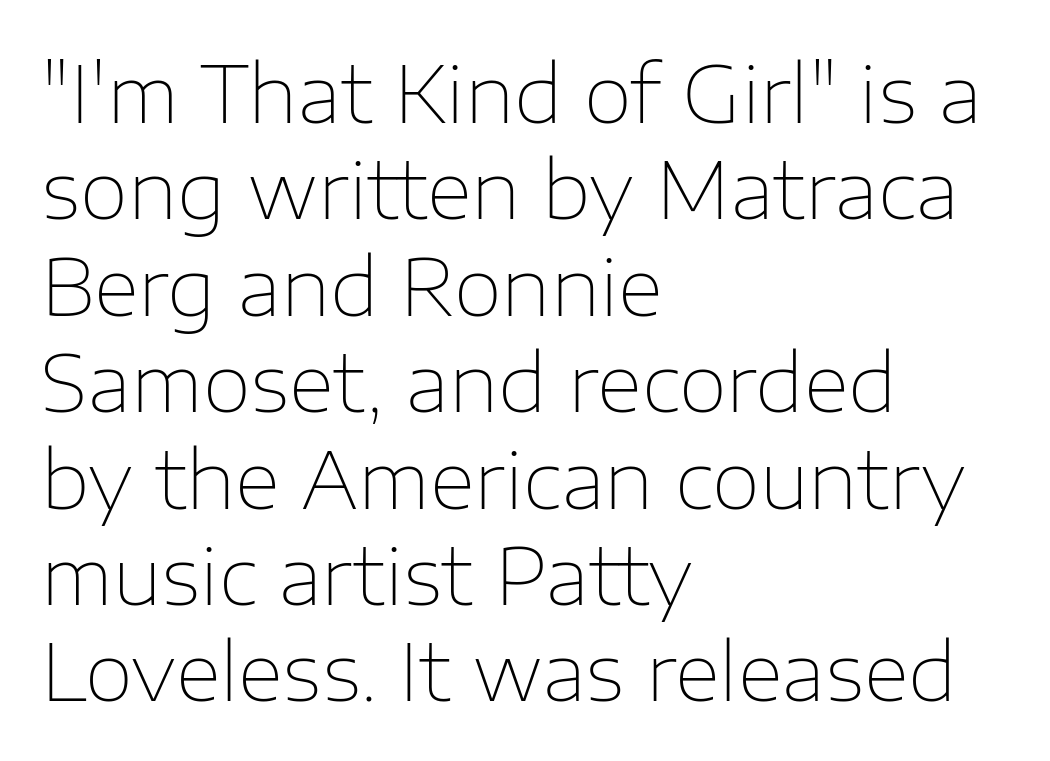
{"serif": "no", "italic": "no", "bold": "no", "weight": "thin", "width": "normal", "stroke_contrast": "low", "x_height": "medium", "monospaced": "no", "underline": "no", "align": "left", "line_spacing_ratio": 1.22, "letter_spacing": "normal", "letter_spacing_em": 0.0, "glyph_px": 79}
